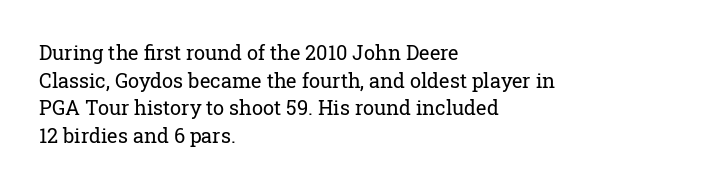
Q: Is the text bold? A: No.
Q: Is the text italic (slanted)? A: No, it is upright.
Q: Is the text underlined? A: No.
Q: How is the paragraph aligned? A: Left-aligned.
Q: Is the spacing between letters normal or unusually wide? A: Normal.
Q: Is the spacing between lines tight, normal or loose? A: Normal.
